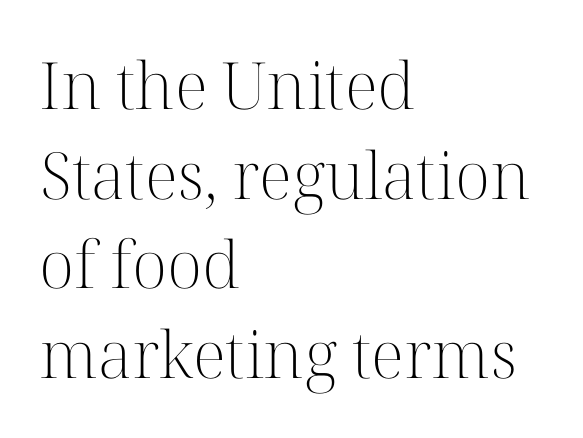
The image shows 65 px light serif type, upright; set left-aligned, normal line spacing (1.38x), normal letter spacing, not underlined; high stroke contrast and a medium x-height.
